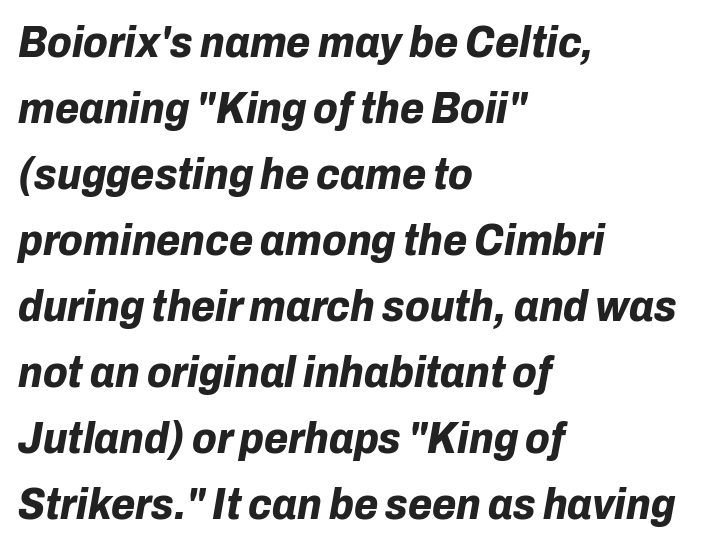
The image shows 44 px bold type, italic (leaning right); set left-aligned, normal line spacing (1.5x), normal letter spacing, not underlined; low stroke contrast and a medium x-height.
